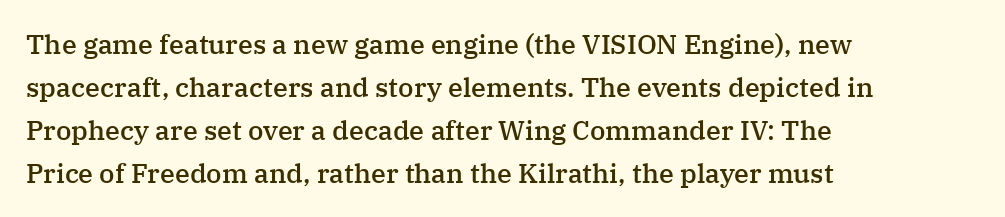
The image shows 27 px text type, upright; set left-aligned, normal line spacing (1.59x), normal letter spacing, not underlined.
